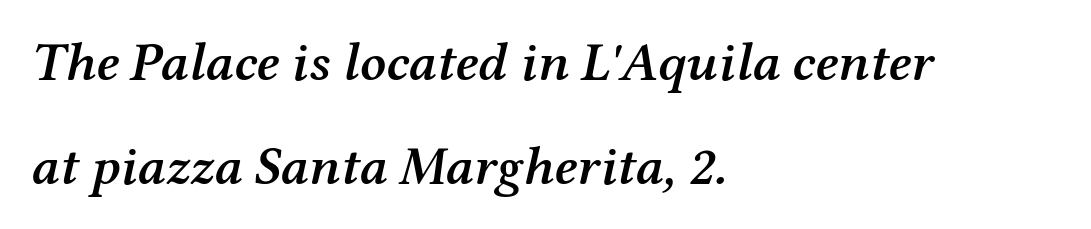
{"serif": "yes", "italic": "yes", "lean": "right", "slant_degrees": 12, "bold": "semi", "weight": "semibold", "width": "normal", "stroke_contrast": "medium", "x_height": "medium", "monospaced": "no", "underline": "no", "align": "left", "line_spacing": "loose", "line_spacing_ratio": 1.9, "letter_spacing": "normal", "letter_spacing_em": 0.0, "glyph_px": 55}
